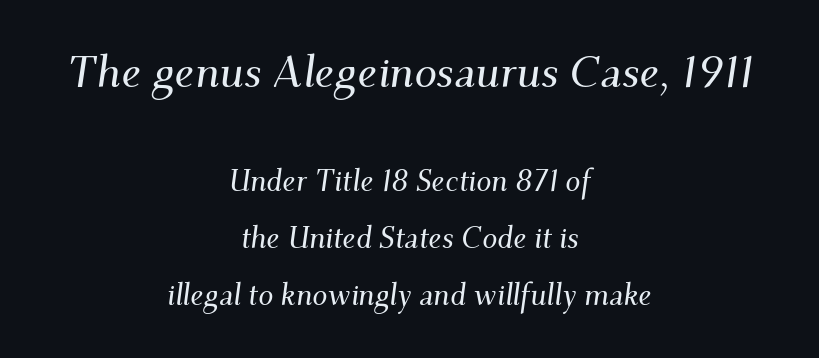
The image shows 45 px serif type, italic (leaning right); set centered, loose line spacing (1.9x), normal letter spacing, not underlined; the first (top) block is 1.5x larger; medium stroke contrast and a small x-height.
